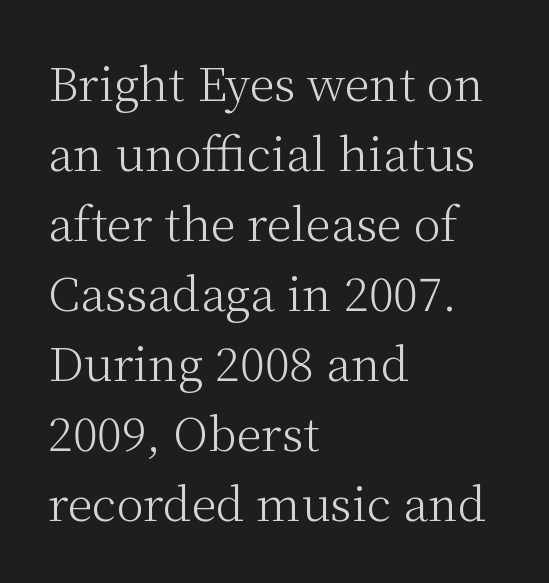
The image shows 46 px light serif type, upright; set left-aligned, normal line spacing (1.52x), normal letter spacing, not underlined; medium stroke contrast and a medium x-height.
